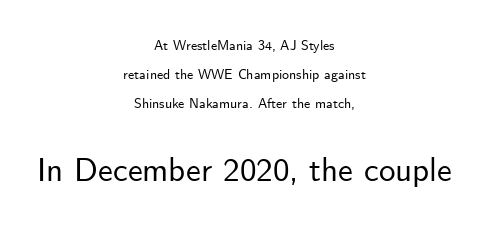
{"serif": "no", "italic": "no", "width": "normal", "stroke_contrast": "low", "x_height": "small", "monospaced": "no", "underline": "no", "align": "center", "line_spacing": "loose", "line_spacing_ratio": 2.07, "letter_spacing": "normal", "letter_spacing_em": 0.0, "larger_block": "second", "size_ratio": 2.36, "glyph_px": 33}
